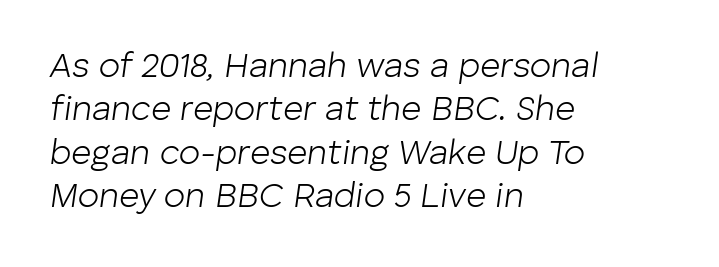
Reading down the block, your eye returns to a fixed left position each line. Posture: slanted. Weight: not bold — regular or lighter. Each letter keeps its own natural width here, so spacing adapts to shape.
